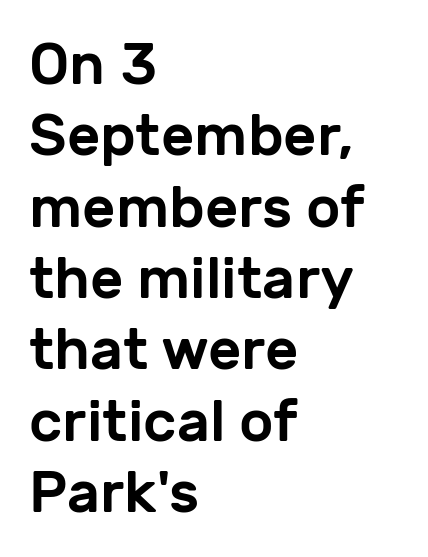
{"serif": "no", "italic": "no", "width": "normal", "stroke_contrast": "low", "x_height": "medium", "monospaced": "no", "underline": "no", "align": "left", "line_spacing_ratio": 1.23, "letter_spacing": "normal", "letter_spacing_em": 0.0, "glyph_px": 58}
